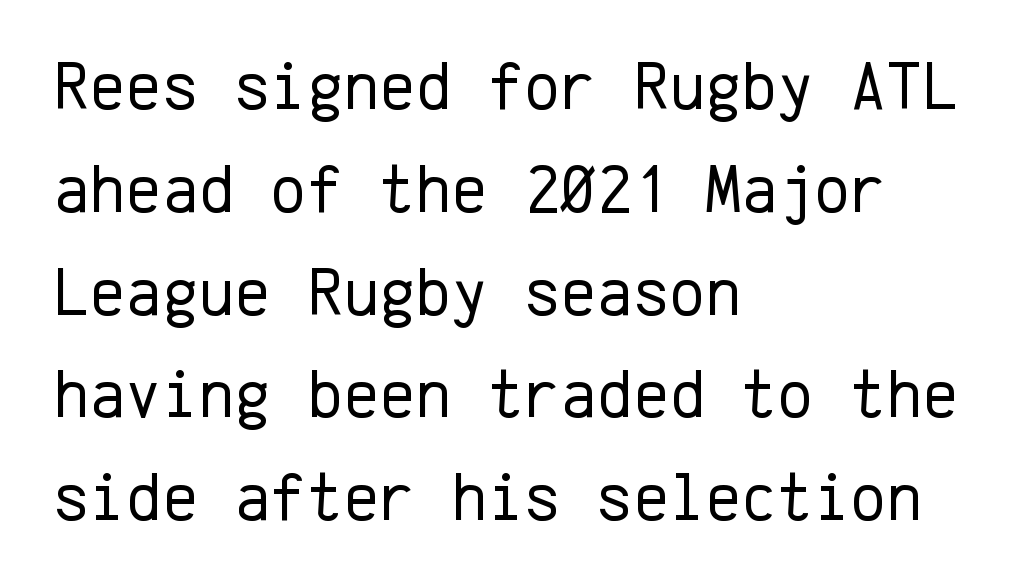
Q: Is the text bold? A: No.
Q: Is the text italic (slanted)? A: No, it is upright.
Q: Is the typeface a serif or a sans-serif typeface? A: Sans-serif.
Q: Is the text underlined? A: No.
Q: How is the paragraph aligned? A: Left-aligned.
Q: Is the spacing between letters normal or unusually wide? A: Normal.
Q: Is the spacing between lines tight, normal or loose? A: Normal.
Q: Width (condensed, normal, or wide)? A: Normal.
Q: Stroke contrast? A: Low.
Q: x-height? A: Medium.
Q: Monospaced? A: Yes.
